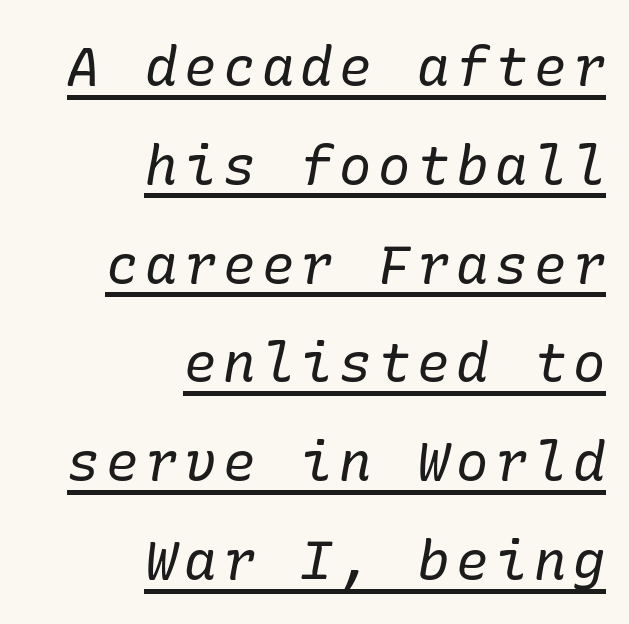
{"italic": "yes", "lean": "right", "slant_degrees": 10, "bold": "no", "weight": "regular", "width": "normal", "stroke_contrast": "low", "x_height": "medium", "underline": "yes", "align": "right", "line_spacing_ratio": 1.83, "glyph_px": 54}
